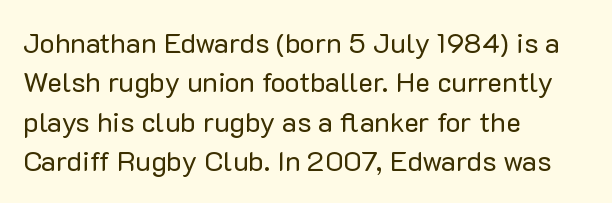
Q: Is the text bold? A: No.
Q: Is the text italic (slanted)? A: No, it is upright.
Q: Is the typeface a serif or a sans-serif typeface? A: Sans-serif.
Q: Is the text underlined? A: No.
Q: How is the paragraph aligned? A: Left-aligned.
Q: Is the spacing between letters normal or unusually wide? A: Normal.
Q: Is the spacing between lines tight, normal or loose? A: Normal.
Q: Width (condensed, normal, or wide)? A: Normal.
Q: Stroke contrast? A: Low.
Q: x-height? A: Medium.
Q: Monospaced? A: No.
